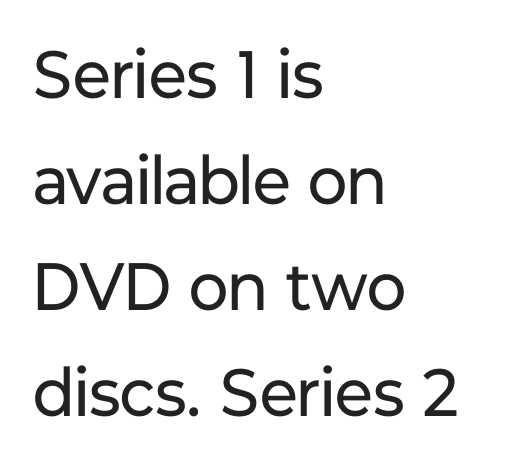
The image shows 67 px regular-weight sans-serif type, upright; set left-aligned, normal line spacing (1.58x), normal letter spacing, not underlined; low stroke contrast and a medium x-height.
